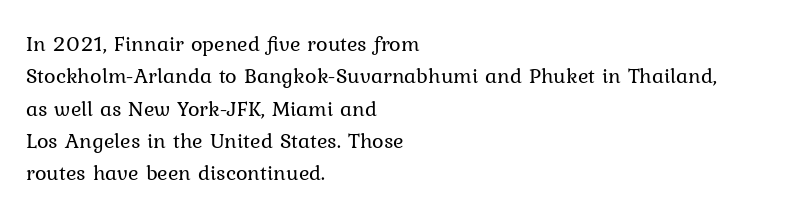
{"italic": "no", "bold": "no", "underline": "no", "align": "left", "line_spacing": "normal", "line_spacing_ratio": 1.47, "letter_spacing": "normal", "letter_spacing_em": 0.0, "glyph_px": 22}
